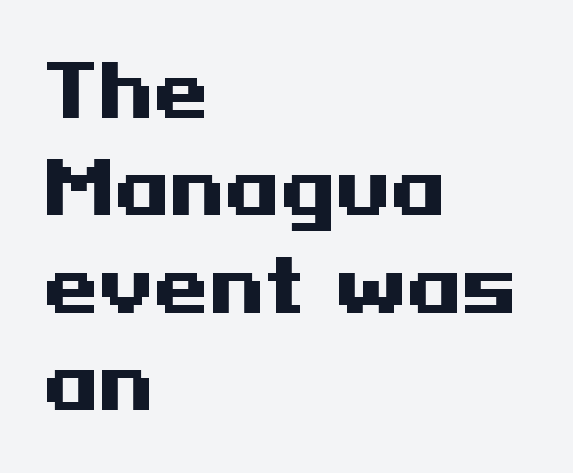
The face used here is a sans, in the tradition of grotesques and geometrics. Does the copy run flush right? No — it runs flush left. Horizontal bands of white between lines are of average thickness. The letters are bold, with thick, heavy strokes. Beneath every word, the page is bare.
